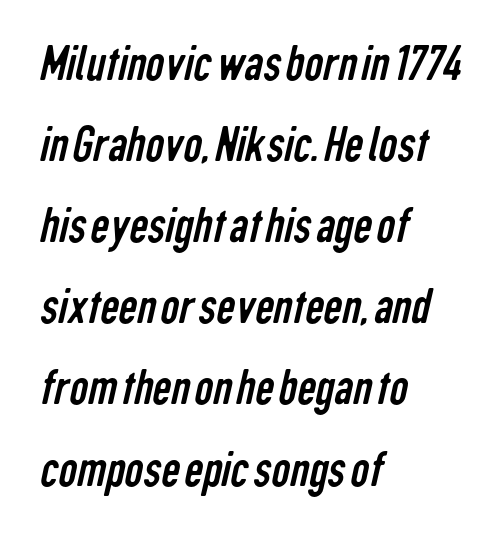
The image shows 52 px regular-weight, condensed sans-serif type; set left-aligned, normal line spacing (1.56x), normal letter spacing, not underlined; low stroke contrast and a medium x-height.
